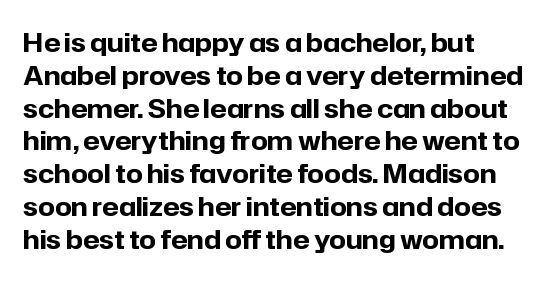
Reading down the column, the eye jumps a familiar distance to each next line. The passage shown is not underscored anywhere. Its strokes are broad and dark, the hallmark of bold type. Quick note: not italic, upright. Observe the ordinary spacing: letters are neighbours, not strangers. Line beginnings align vertically; line endings do not.
